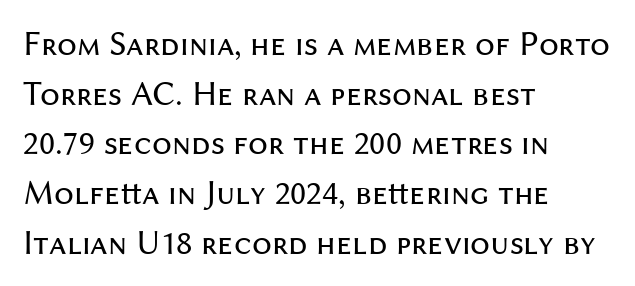
The image shows 35 px regular-weight sans-serif type, upright; set left-aligned, normal line spacing (1.42x), normal letter spacing, not underlined; medium stroke contrast and a medium x-height.
